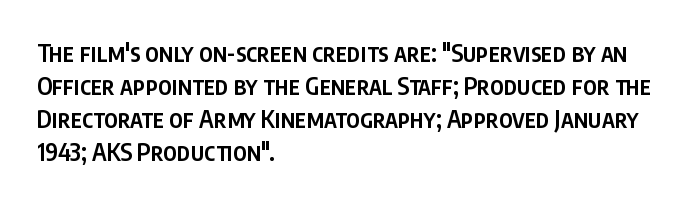
Leading: standard. The passage shown is semibold, sitting just below true bold. Descenders are the only things crossing below the line. Inter-character spacing is left at the font's built-in metrics. Notice how the stems are strictly vertical — no italics here.
